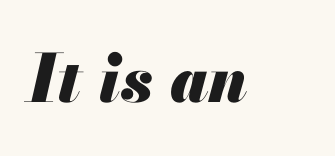
The image shows 66 px heavy type, italic (leaning right); set normal letter spacing, not underlined; medium stroke contrast and a small x-height.
